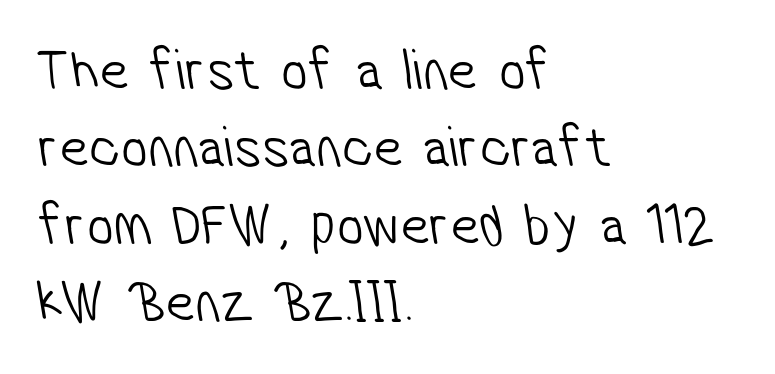
Q: Is the text bold? A: No.
Q: Is the typeface a serif or a sans-serif typeface? A: Sans-serif.
Q: Is the text underlined? A: No.
Q: How is the paragraph aligned? A: Left-aligned.
Q: Is the spacing between letters normal or unusually wide? A: Normal.
Q: Is the spacing between lines tight, normal or loose? A: Normal.
Q: Width (condensed, normal, or wide)? A: Condensed.
Q: Stroke contrast? A: Low.
Q: x-height? A: Medium.
Q: Monospaced? A: No.
